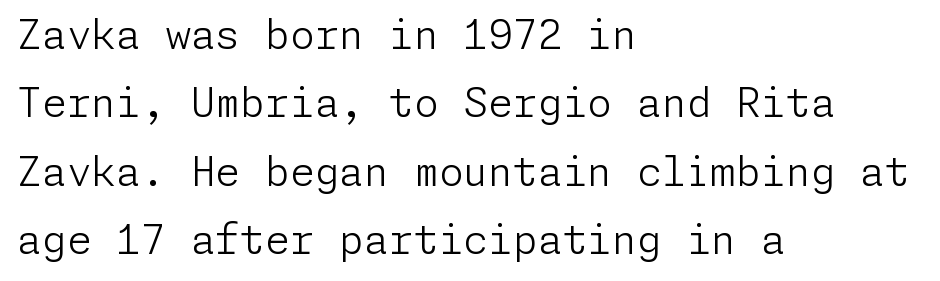
Q: Is the text bold? A: No.
Q: Is the text italic (slanted)? A: No, it is upright.
Q: Is the typeface a serif or a sans-serif typeface? A: Sans-serif.
Q: Is the text underlined? A: No.
Q: How is the paragraph aligned? A: Left-aligned.
Q: Is the spacing between letters normal or unusually wide? A: Normal.
Q: Width (condensed, normal, or wide)? A: Normal.
Q: Stroke contrast? A: Low.
Q: x-height? A: Medium.
